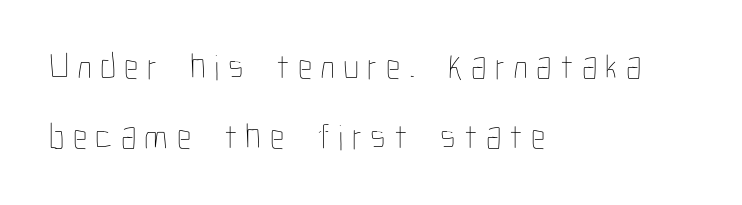
Does the copy run flush right? No — it runs flush left. The type sits square on the baseline with zero lean. Each row of text sits above clean, open space. Think standard paragraph weight, or any step lighter than that. The line-height multiplier appears high, well above default. A typesetter would call this heavily tracked-out type.
